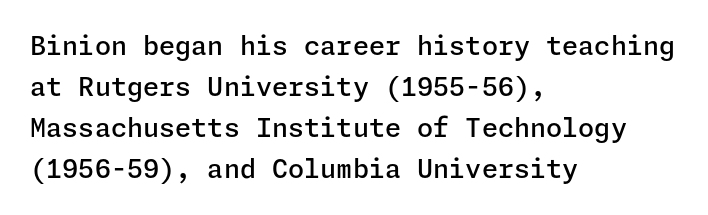
The image shows 26 px text type, upright; set left-aligned, normal line spacing (1.58x), normal letter spacing, not underlined.
